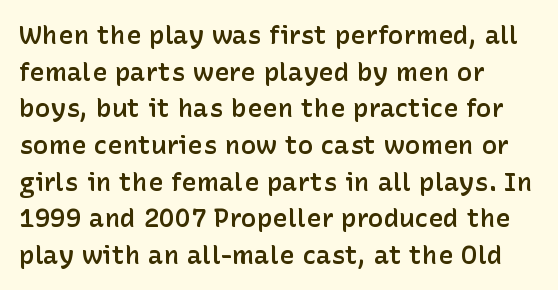
Every row of glyphs begins at an identical x-position on the left. Summary of weight: moderately heavy, a semibold. Evenly set lines give the paragraph a standard silhouette. In terms of letterspacing, this is plain default setting. When letters stand straight like this, we call the style roman or upright. The gap between lines stays unmarked.
